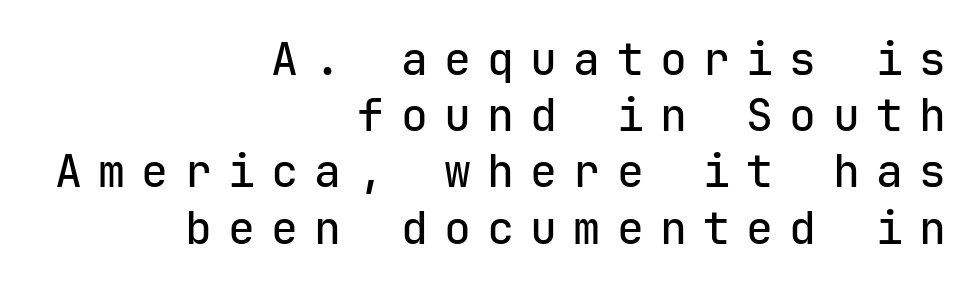
The image shows 45 px sans-serif type, upright, monospaced; set right-aligned, normal line spacing (1.25x), unusually wide letter spacing (+0.36 em), not underlined; low stroke contrast and a medium x-height.
